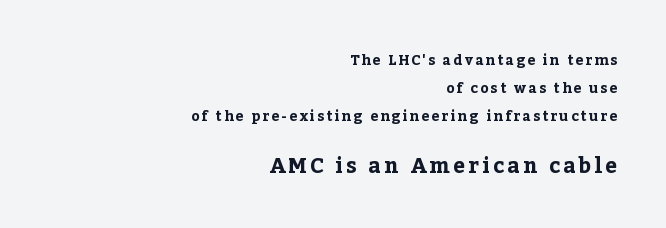
{"italic": "no", "bold": "yes", "underline": "no", "align": "right", "line_spacing": "loose", "line_spacing_ratio": 2.0, "larger_block": "second", "size_ratio": 1.5, "glyph_px": 21}
